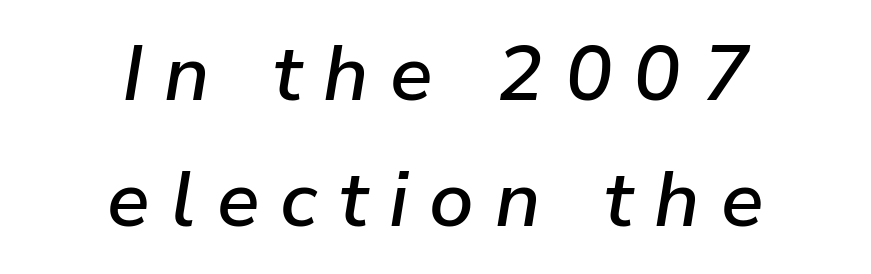
Q: Is the text italic (slanted)? A: Yes, it leans right by about 9 degrees.
Q: Is the text underlined? A: No.
Q: How is the paragraph aligned? A: Centered.
Q: Is the spacing between letters normal or unusually wide? A: Unusually wide.
Q: Is the spacing between lines tight, normal or loose? A: Normal.
Q: Width (condensed, normal, or wide)? A: Normal.
Q: Stroke contrast? A: Low.
Q: x-height? A: Medium.
Q: Monospaced? A: No.
